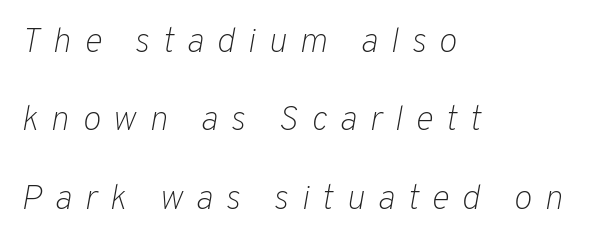
{"italic": "yes", "lean": "right", "slant_degrees": 10, "bold": "no", "weight": "light", "width": "normal", "stroke_contrast": "low", "x_height": "medium", "monospaced": "no", "underline": "no", "align": "left", "line_spacing": "loose", "line_spacing_ratio": 2.24, "letter_spacing": "wide", "letter_spacing_em": 0.36, "glyph_px": 35}
